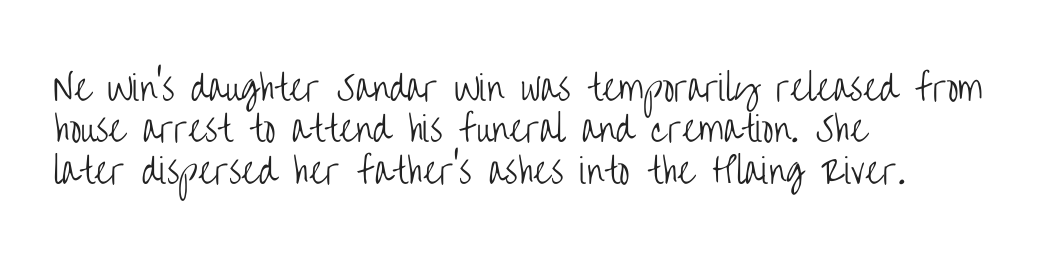
Q: Is the text bold? A: No.
Q: Is the text italic (slanted)? A: No, it is upright.
Q: Is the typeface a serif or a sans-serif typeface? A: Sans-serif.
Q: Is the text underlined? A: No.
Q: How is the paragraph aligned? A: Left-aligned.
Q: Is the spacing between letters normal or unusually wide? A: Normal.
Q: Width (condensed, normal, or wide)? A: Condensed.
Q: Stroke contrast? A: Low.
Q: x-height? A: Large.
Q: Monospaced? A: No.
